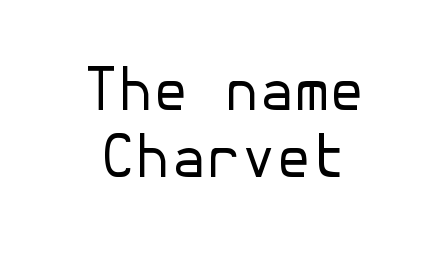
This is roman type, the default non-slanted kind. The letters sit at their default tracking, neither squeezed nor spread. Note: no serifs on the glyphs. The paragraph shown floats in the horizontal middle. Unmarked baselines from the first word to the last. Heaviness? Minimal to ordinary, like unemphasized prose.
